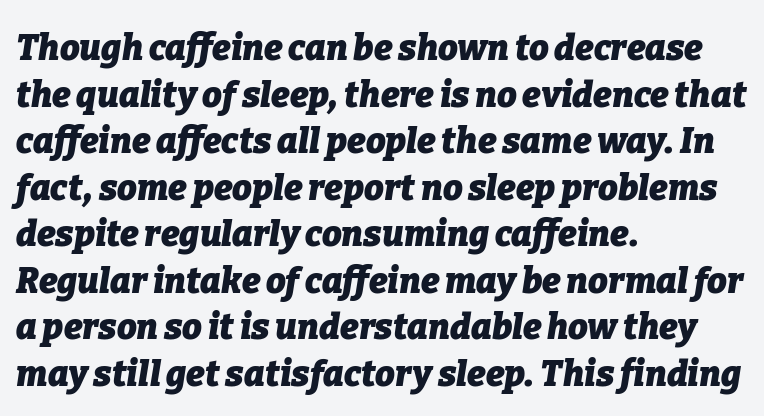
The strip under each line holds only bare page. Tall strokes in this sample are angled rather than plumb. Proportional: the letters do not fall into vertical columns. How are the letters spaced? Ordinarily, with no added tracking. Line spacing here is normal.
